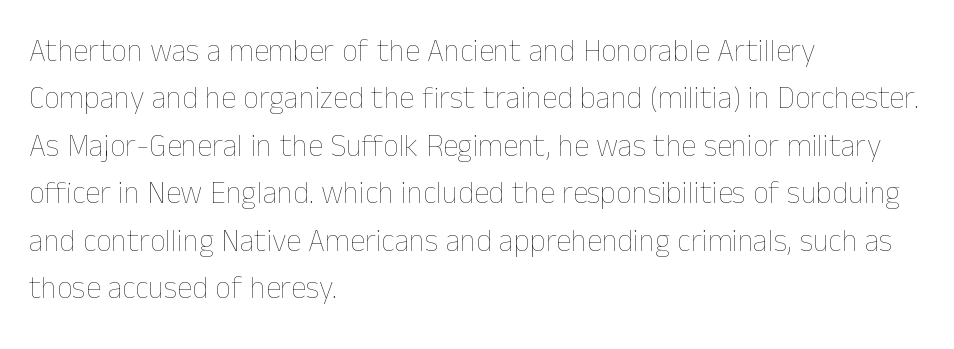
{"italic": "no", "bold": "no", "weight": "thin", "width": "normal", "stroke_contrast": "low", "x_height": "medium", "monospaced": "no", "underline": "no", "align": "left", "line_spacing": "normal", "line_spacing_ratio": 1.53, "letter_spacing": "normal", "letter_spacing_em": 0.0, "glyph_px": 31}
